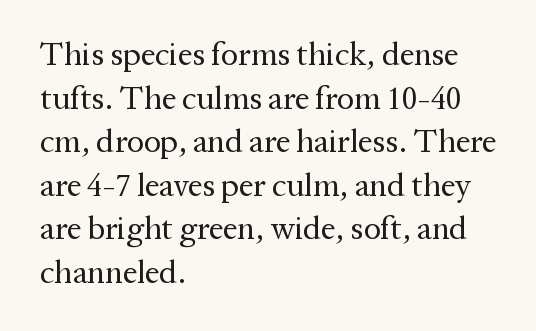
The image shows 32 px regular-weight serif type, upright; set left-aligned, normal line spacing (1.36x), normal letter spacing, not underlined; medium stroke contrast and a medium x-height.
